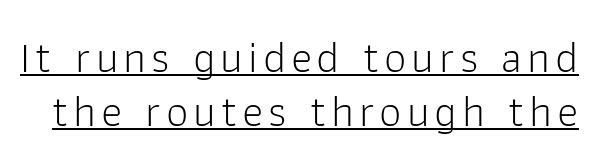
{"serif": "no", "italic": "no", "bold": "no", "weight": "light", "width": "normal", "stroke_contrast": "low", "x_height": "medium", "monospaced": "no", "underline": "yes", "line_spacing_ratio": 1.19, "glyph_px": 45}
